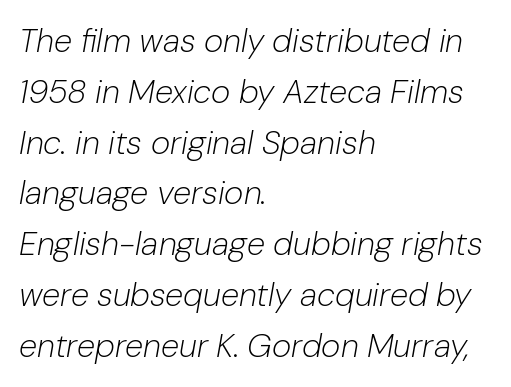
The image shows 33 px light type, italic (leaning right); set left-aligned, normal line spacing (1.54x), normal letter spacing, not underlined; low stroke contrast and a medium x-height.
